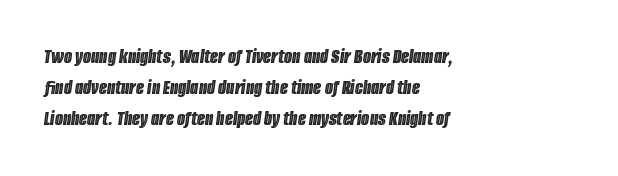
Does the leading feel generous? No, just average. The glyphs look as if they've been sheared to an angle. All the whitespace from short lines collects on the right. Observe the ordinary spacing: letters are neighbours, not strangers.
